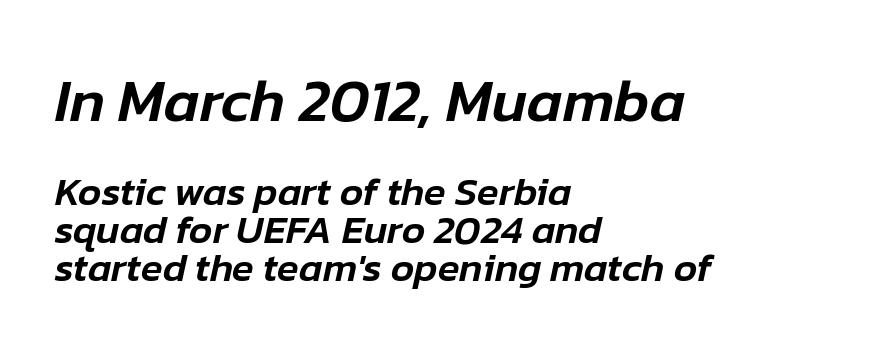
{"italic": "yes", "lean": "right", "slant_degrees": 12, "width": "normal", "stroke_contrast": "low", "x_height": "medium", "monospaced": "no", "underline": "no", "align": "left", "line_spacing": "tight", "line_spacing_ratio": 0.96, "letter_spacing": "normal", "letter_spacing_em": 0.0, "larger_block": "first", "size_ratio": 1.5, "glyph_px": 60}
